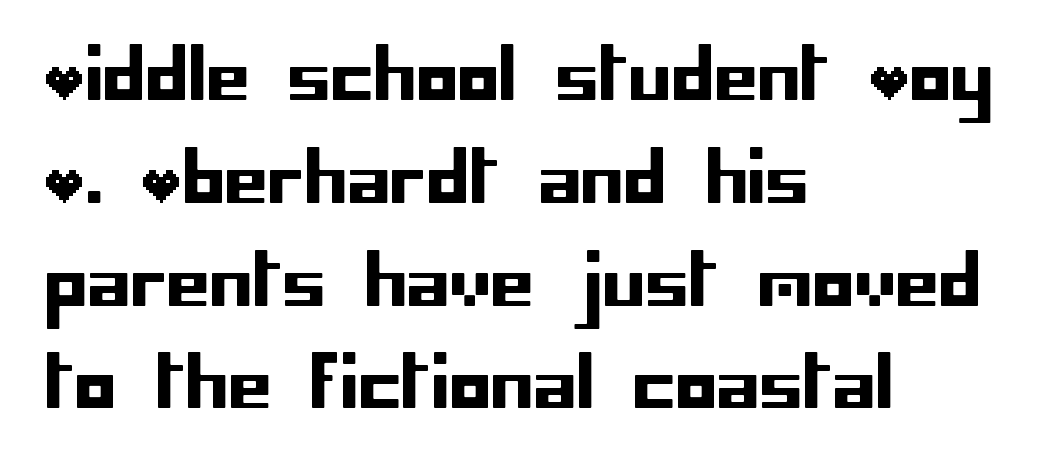
Is this a sans? Yes — the strokes have no serifs. The space directly below the letters is spotless. These lines stack with their left ends in a neat column. Is there any slant? The stems are plumb.
